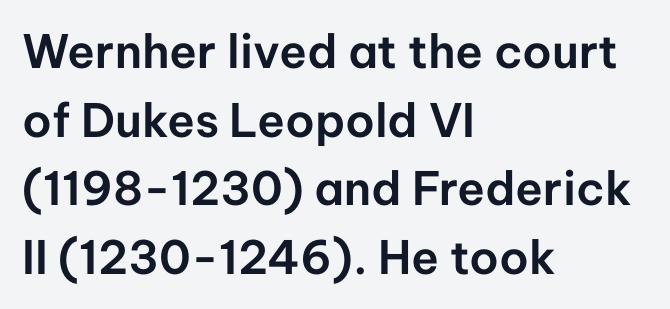
{"serif": "no", "italic": "no", "width": "normal", "stroke_contrast": "low", "x_height": "medium", "monospaced": "no", "underline": "no", "align": "left", "line_spacing": "normal", "line_spacing_ratio": 1.49, "letter_spacing": "normal", "letter_spacing_em": 0.0, "glyph_px": 46}
